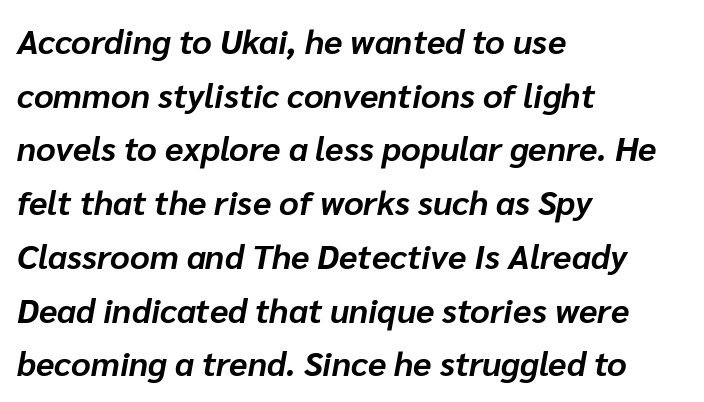
The image shows 34 px bold type, italic (leaning right); set left-aligned, normal line spacing (1.58x), normal letter spacing, not underlined; low stroke contrast and a medium x-height.
